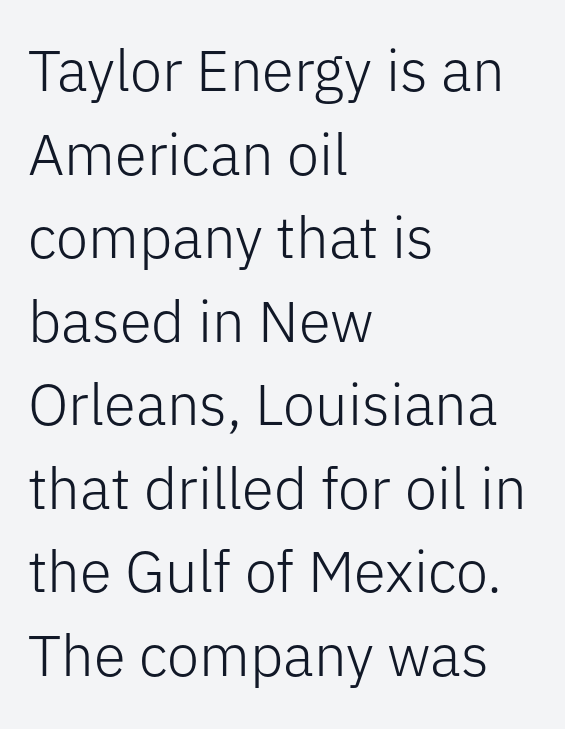
The image shows 58 px light sans-serif type, upright; set left-aligned, normal line spacing (1.44x), normal letter spacing, not underlined; low stroke contrast and a medium x-height.
